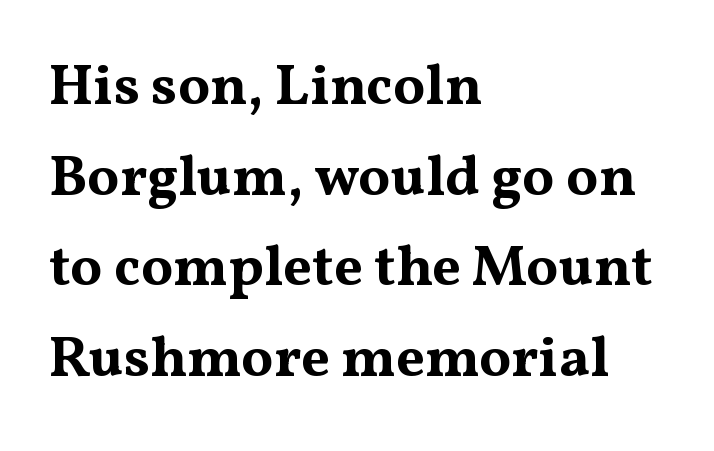
The image shows 57 px bold, wide serif type, upright; set left-aligned, normal line spacing (1.59x), normal letter spacing, not underlined; medium stroke contrast and a medium x-height.
